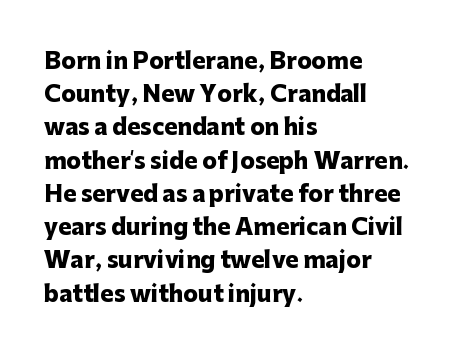
Q: Is the text bold? A: Yes.
Q: Is the text italic (slanted)? A: No, it is upright.
Q: Is the text underlined? A: No.
Q: How is the paragraph aligned? A: Left-aligned.
Q: Is the spacing between letters normal or unusually wide? A: Normal.
Q: Is the spacing between lines tight, normal or loose? A: Normal.
